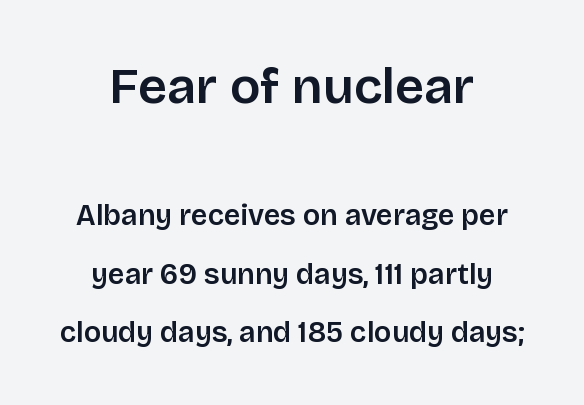
The image shows 51 px sans-serif type, upright; set centered, loose line spacing (2.01x), normal letter spacing, not underlined; the first (top) block is 1.76x larger; low stroke contrast and a large x-height.
